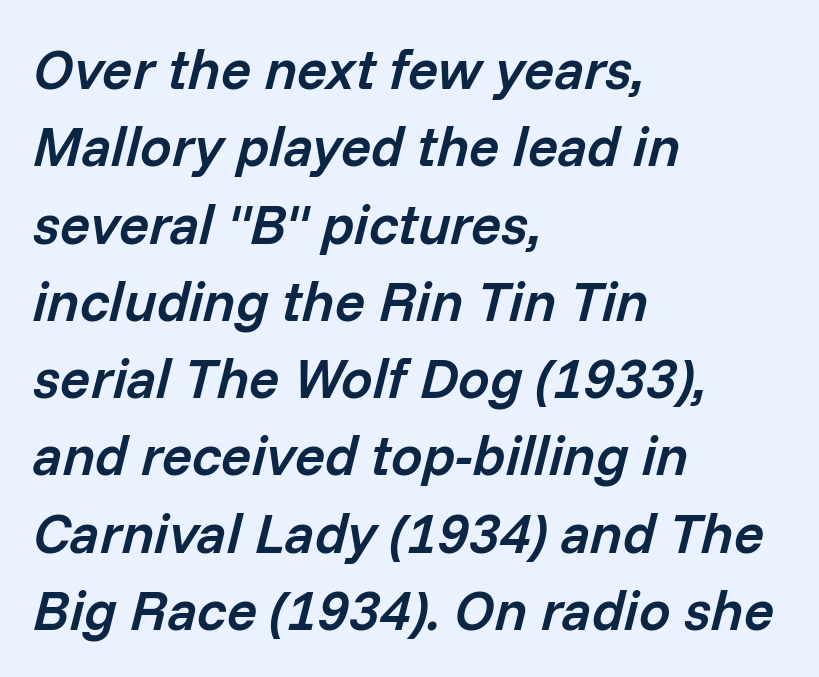
{"italic": "yes", "lean": "right", "slant_degrees": 14, "bold": "semi", "weight": "semibold", "width": "normal", "stroke_contrast": "low", "x_height": "medium", "monospaced": "no", "underline": "no", "align": "left", "line_spacing": "normal", "line_spacing_ratio": 1.38, "letter_spacing": "normal", "letter_spacing_em": 0.0, "glyph_px": 56}
